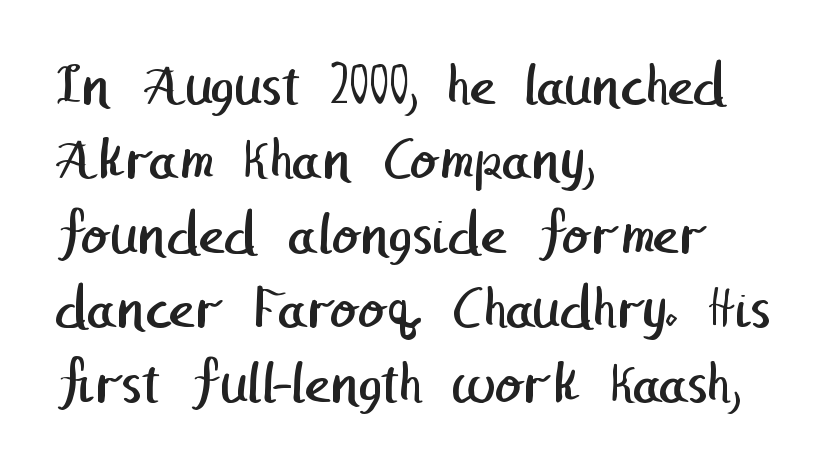
The image shows 62 px regular-weight sans-serif type; set left-aligned, line spacing 1.2x, normal letter spacing, not underlined; low stroke contrast and a medium x-height.
